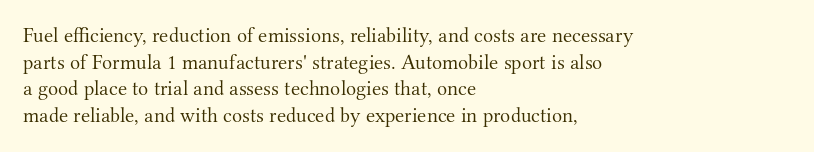
Q: Is the text bold? A: No.
Q: Is the text italic (slanted)? A: No, it is upright.
Q: Is the text underlined? A: No.
Q: How is the paragraph aligned? A: Left-aligned.
Q: Is the spacing between letters normal or unusually wide? A: Normal.
Q: Is the spacing between lines tight, normal or loose? A: Normal.
